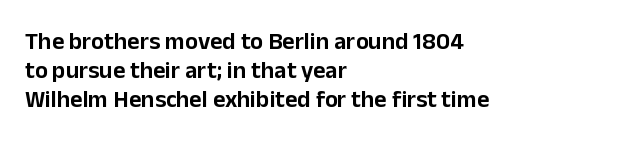
{"italic": "no", "underline": "no", "align": "left", "line_spacing_ratio": 1.21, "letter_spacing": "normal", "letter_spacing_em": 0.0, "glyph_px": 24}
